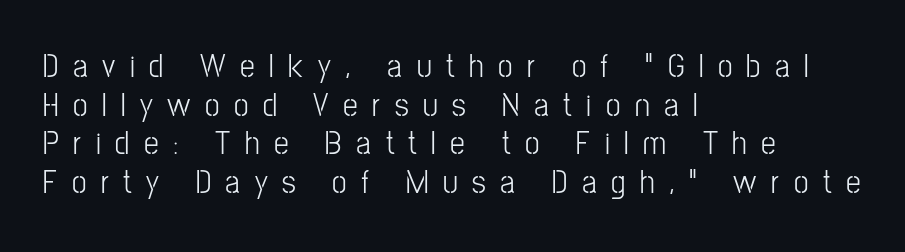
{"serif": "no", "italic": "no", "bold": "no", "weight": "light", "width": "condensed", "stroke_contrast": "low", "x_height": "medium", "monospaced": "no", "underline": "no", "align": "left", "line_spacing_ratio": 1.17, "letter_spacing": "wide", "letter_spacing_em": 0.44, "glyph_px": 33}
